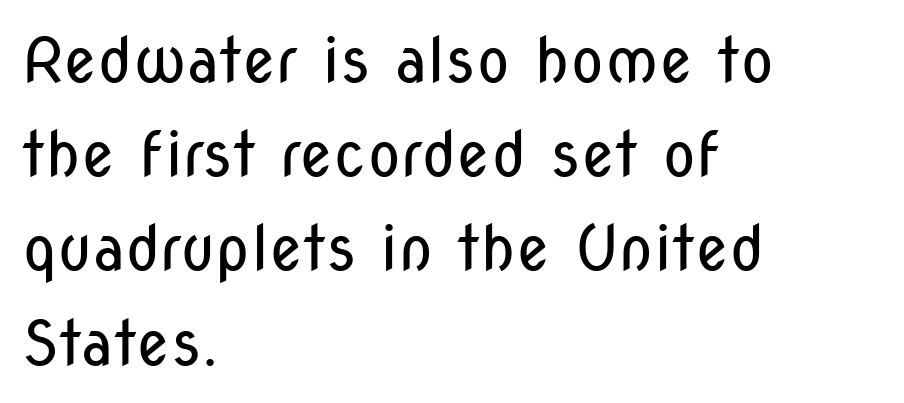
Q: Is the text bold? A: No.
Q: Is the text italic (slanted)? A: No, it is upright.
Q: Is the typeface a serif or a sans-serif typeface? A: Sans-serif.
Q: Is the text underlined? A: No.
Q: How is the paragraph aligned? A: Left-aligned.
Q: Is the spacing between letters normal or unusually wide? A: Normal.
Q: Is the spacing between lines tight, normal or loose? A: Normal.
Q: Width (condensed, normal, or wide)? A: Condensed.
Q: Stroke contrast? A: Low.
Q: x-height? A: Medium.
Q: Monospaced? A: No.
